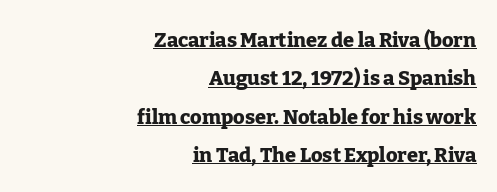
Q: Is the text bold? A: Yes.
Q: Is the text italic (slanted)? A: No, it is upright.
Q: Is the text underlined? A: Yes.
Q: How is the paragraph aligned? A: Right-aligned.
Q: Is the spacing between letters normal or unusually wide? A: Normal.
Q: Is the spacing between lines tight, normal or loose? A: Loose.
